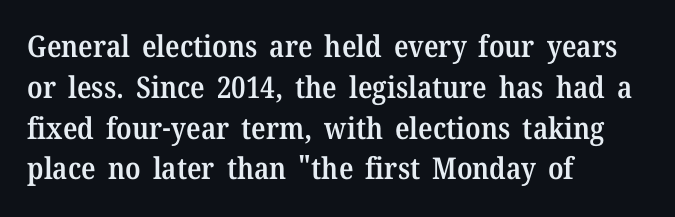
Q: Is the text bold? A: Semi-bold.
Q: Is the text italic (slanted)? A: No, it is upright.
Q: Is the typeface a serif or a sans-serif typeface? A: Serif.
Q: Is the text underlined? A: No.
Q: How is the paragraph aligned? A: Left-aligned.
Q: Is the spacing between letters normal or unusually wide? A: Normal.
Q: Is the spacing between lines tight, normal or loose? A: Normal.
Q: Width (condensed, normal, or wide)? A: Normal.
Q: Stroke contrast? A: Medium.
Q: x-height? A: Medium.
Q: Monospaced? A: No.
